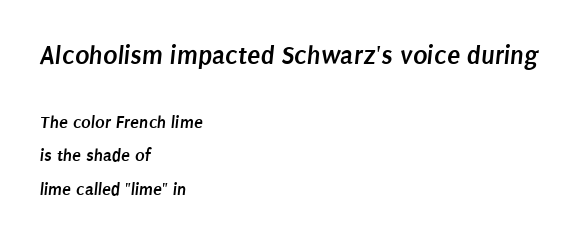
The image shows 27 px bold type; set left-aligned, line spacing 1.86x, normal letter spacing, not underlined; the first (top) block is 1.5x larger.
